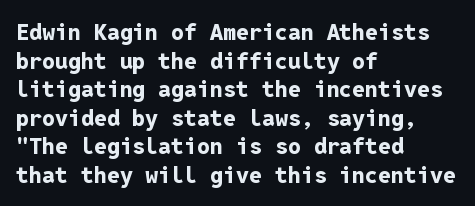
Every character sits straight up, as roman type does. Stroke thickness is high; the sample reads as a true bold. Inter-character spacing is left at the font's built-in metrics. Casual observation: everything's shoved over to the left. The specimen omits any rule beneath the text block's lines.
